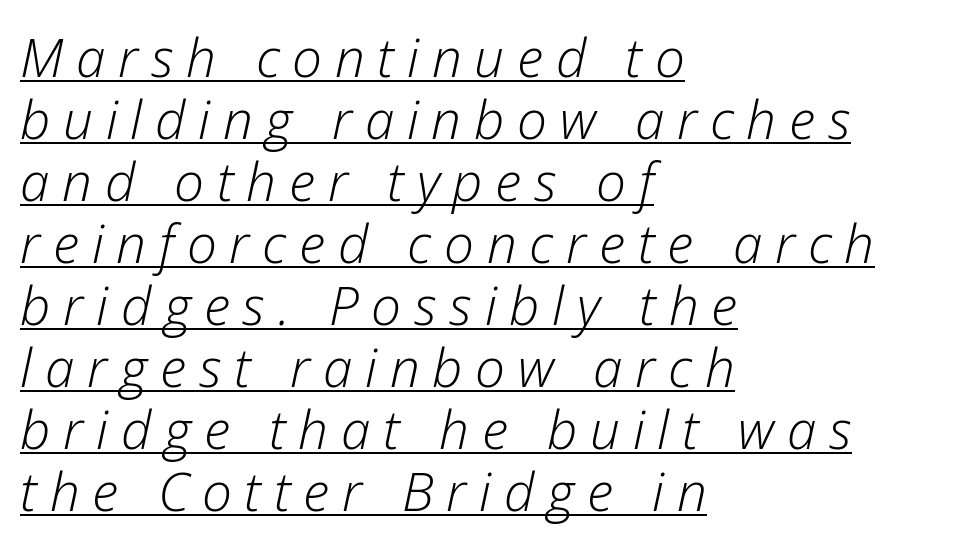
Stem width sits at or under what a default text font uses. The compositor pushed each line to the left boundary. The letterforms stand isolated, each surrounded by extra space. Note the varied advance widths — an 'i' is clearly narrower than an 'm'.
